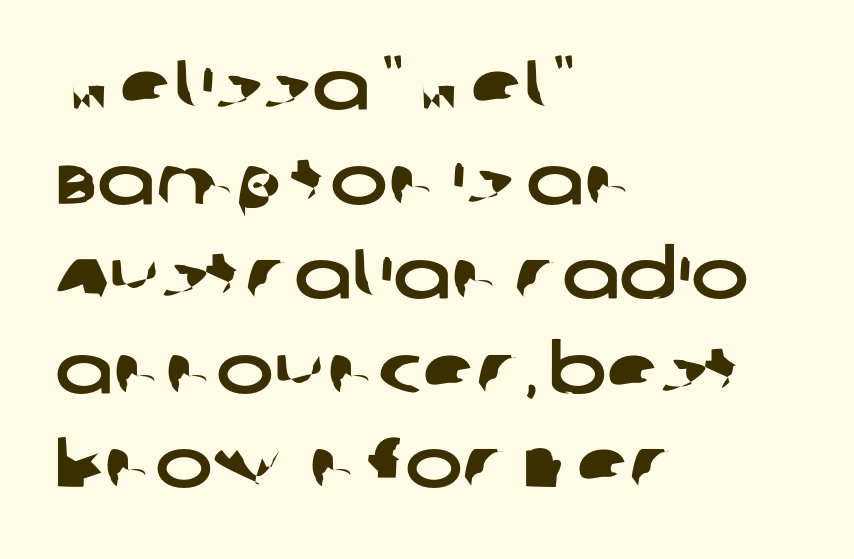
The image shows 69 px wide sans-serif type; set left-aligned, normal line spacing (1.37x), normal letter spacing, not underlined; low stroke contrast and a large x-height.
